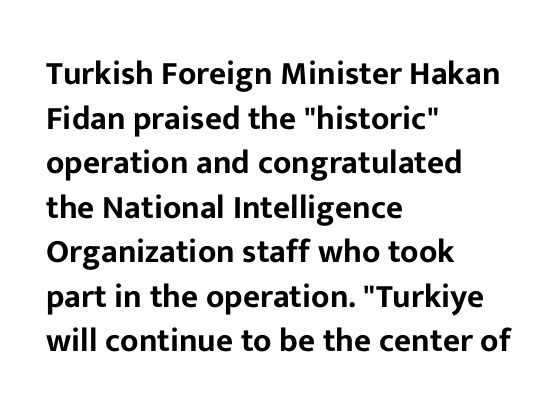
Descenders are the only things crossing below the line. These lines sit exactly where default settings would place them. Check where the strokes stop: nothing finishes them off — pure sans. Reading down the block, your eye returns to a fixed left position each line. This is roman type, the default non-slanted kind. Caption: standard tracking, unaltered.
